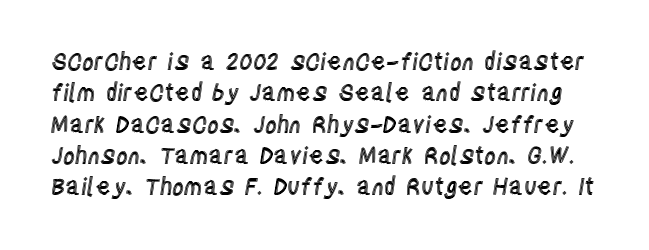
The image shows 23 px text type; set normal line spacing (1.36x), normal letter spacing, not underlined.
